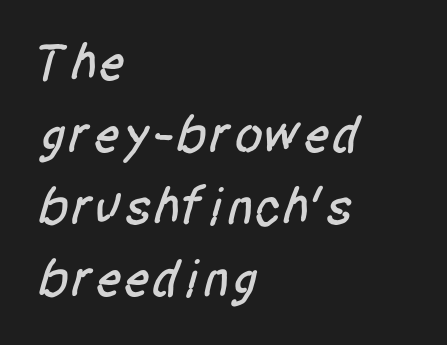
{"serif": "no", "width": "condensed", "stroke_contrast": "low", "x_height": "large", "monospaced": "no", "underline": "no", "align": "left", "line_spacing": "normal", "line_spacing_ratio": 1.36, "letter_spacing": "normal", "letter_spacing_em": 0.0, "glyph_px": 53}
